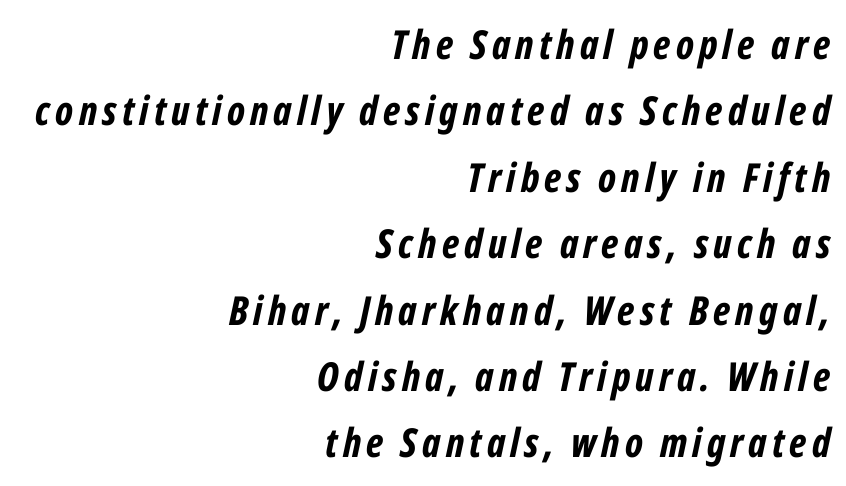
The rendering uses natural spacing where letterforms have individual widths. Quick note: italic. Look at the stroke-to-counter ratio: heavy, a bold. The zone under the glyphs is completely vacant. Horizontal alignment here is rightward, an uncommon choice for prose. The rows are spaced the way most documents space them.
